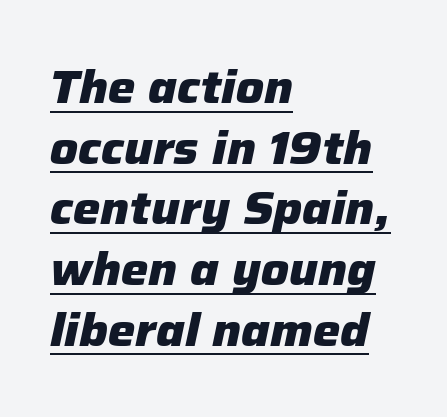
{"italic": "yes", "lean": "right", "slant_degrees": 12, "bold": "yes", "weight": "heavy", "width": "normal", "stroke_contrast": "low", "x_height": "medium", "monospaced": "no", "underline": "yes", "align": "left", "line_spacing": "normal", "line_spacing_ratio": 1.32, "letter_spacing": "normal", "letter_spacing_em": 0.0, "glyph_px": 46}
